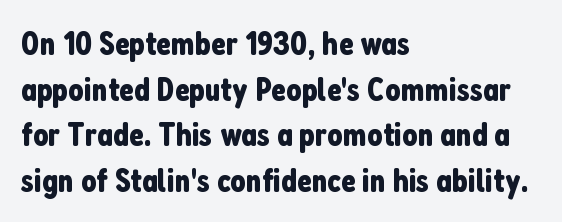
The image shows 34 px condensed sans-serif type, upright; set left-aligned, normal line spacing (1.34x), normal letter spacing, not underlined; low stroke contrast and a medium x-height.
